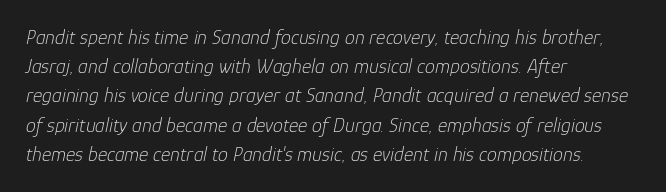
{"italic": "yes", "lean": "right", "slant_degrees": 12, "bold": "no", "underline": "no", "align": "left", "line_spacing": "normal", "line_spacing_ratio": 1.46, "letter_spacing": "normal", "letter_spacing_em": 0.0, "glyph_px": 20}
